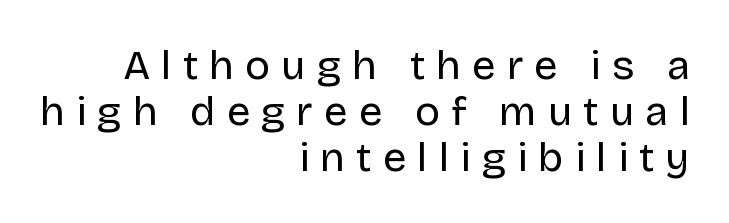
{"serif": "no", "italic": "no", "bold": "no", "weight": "regular", "width": "normal", "stroke_contrast": "low", "x_height": "large", "monospaced": "no", "underline": "no", "align": "right", "line_spacing": "tight", "line_spacing_ratio": 1.1, "letter_spacing": "wide", "letter_spacing_em": 0.26, "glyph_px": 42}
